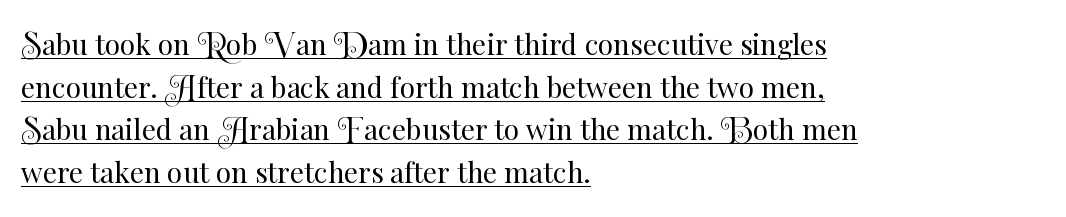
Q: Is the text bold? A: No.
Q: Is the text italic (slanted)? A: No, it is upright.
Q: Is the text underlined? A: Yes.
Q: How is the paragraph aligned? A: Left-aligned.
Q: Is the spacing between letters normal or unusually wide? A: Normal.
Q: Is the spacing between lines tight, normal or loose? A: Normal.
Q: Width (condensed, normal, or wide)? A: Normal.
Q: Stroke contrast? A: Medium.
Q: x-height? A: Small.
Q: Monospaced? A: No.
